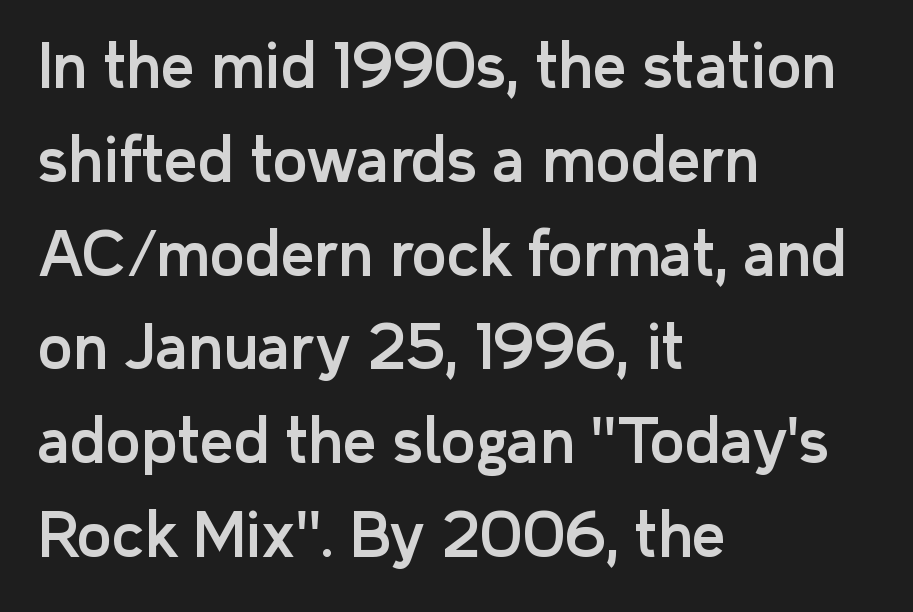
Q: Is the text italic (slanted)? A: No, it is upright.
Q: Is the typeface a serif or a sans-serif typeface? A: Sans-serif.
Q: Is the text underlined? A: No.
Q: How is the paragraph aligned? A: Left-aligned.
Q: Is the spacing between letters normal or unusually wide? A: Normal.
Q: Is the spacing between lines tight, normal or loose? A: Normal.
Q: Width (condensed, normal, or wide)? A: Normal.
Q: Stroke contrast? A: Low.
Q: x-height? A: Medium.
Q: Monospaced? A: No.
